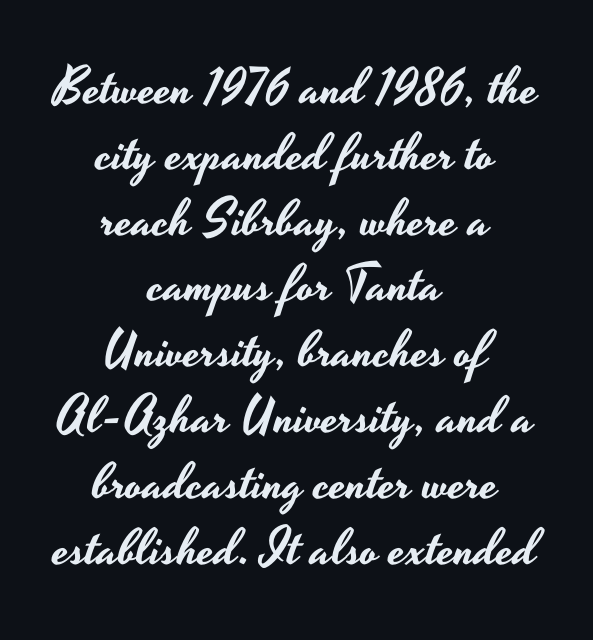
Quick note: interline space is typical. The passage shown is not underscored anywhere. Words appear dense and cohesive because spacing is normal.
